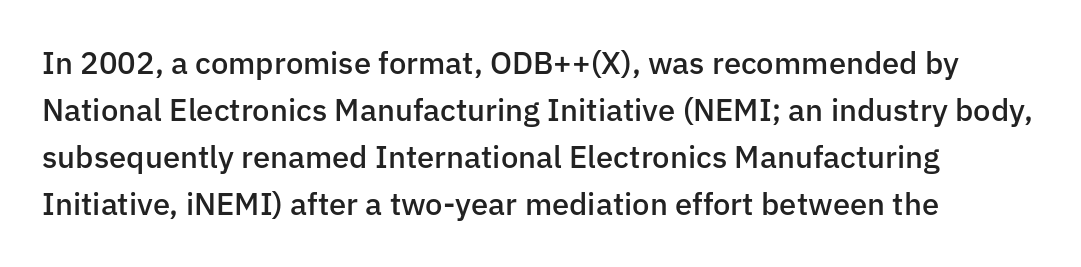
Q: Is the text bold? A: Semi-bold.
Q: Is the text italic (slanted)? A: No, it is upright.
Q: Is the typeface a serif or a sans-serif typeface? A: Sans-serif.
Q: Is the text underlined? A: No.
Q: How is the paragraph aligned? A: Left-aligned.
Q: Is the spacing between letters normal or unusually wide? A: Normal.
Q: Is the spacing between lines tight, normal or loose? A: Normal.
Q: Width (condensed, normal, or wide)? A: Normal.
Q: Stroke contrast? A: Low.
Q: x-height? A: Medium.
Q: Monospaced? A: No.
